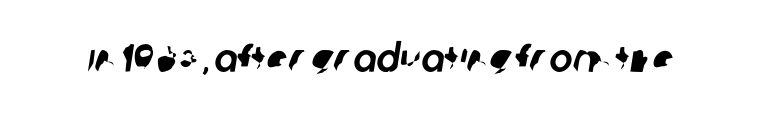
Nope, no serifs anywhere on these letters. Nobody touched the tracking dial on this one. Here the designer chose a conventional face with non-uniform glyph widths. The specimen omits any rule beneath the text block's lines.
